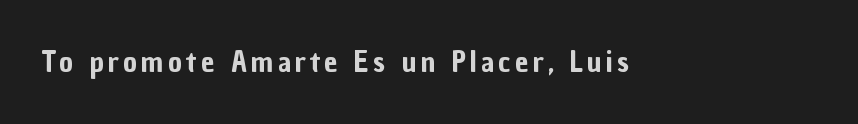
Q: Is the text italic (slanted)? A: No, it is upright.
Q: Is the typeface a serif or a sans-serif typeface? A: Sans-serif.
Q: Is the text underlined? A: No.
Q: Width (condensed, normal, or wide)? A: Condensed.
Q: Stroke contrast? A: Low.
Q: x-height? A: Medium.
Q: Monospaced? A: No.
